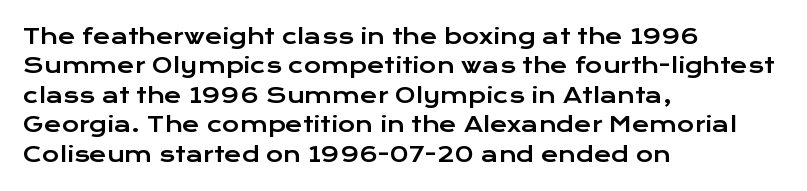
If you drew a ruler down the left edge, every line would touch it. The foot of each line stays bare and open. What's the leading like? Ordinary, nothing unusual. The axis of the letterforms is exactly vertical. Observe the ordinary spacing: letters are neighbours, not strangers.
